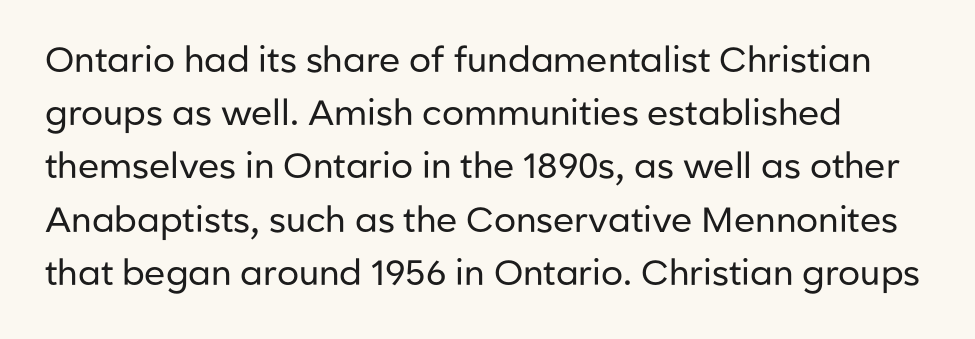
Q: Is the text bold? A: No.
Q: Is the text italic (slanted)? A: No, it is upright.
Q: Is the typeface a serif or a sans-serif typeface? A: Sans-serif.
Q: Is the text underlined? A: No.
Q: Is the spacing between letters normal or unusually wide? A: Normal.
Q: Is the spacing between lines tight, normal or loose? A: Normal.
Q: Width (condensed, normal, or wide)? A: Normal.
Q: Stroke contrast? A: Low.
Q: x-height? A: Medium.
Q: Monospaced? A: No.
